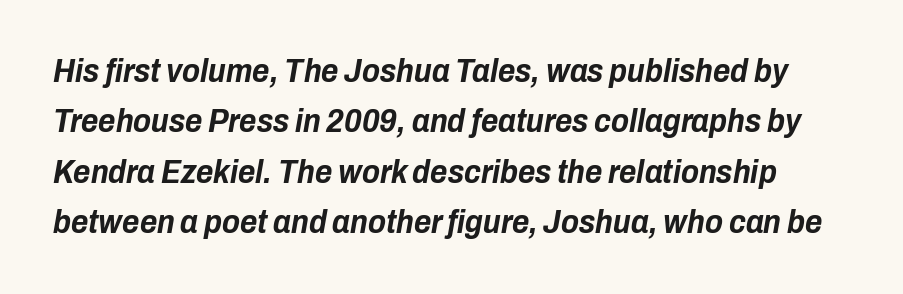
{"italic": "yes", "lean": "right", "slant_degrees": 10, "bold": "yes", "weight": "bold", "width": "condensed", "stroke_contrast": "low", "x_height": "medium", "monospaced": "no", "underline": "no", "line_spacing": "normal", "line_spacing_ratio": 1.53, "letter_spacing": "normal", "letter_spacing_em": 0.0, "glyph_px": 33}
